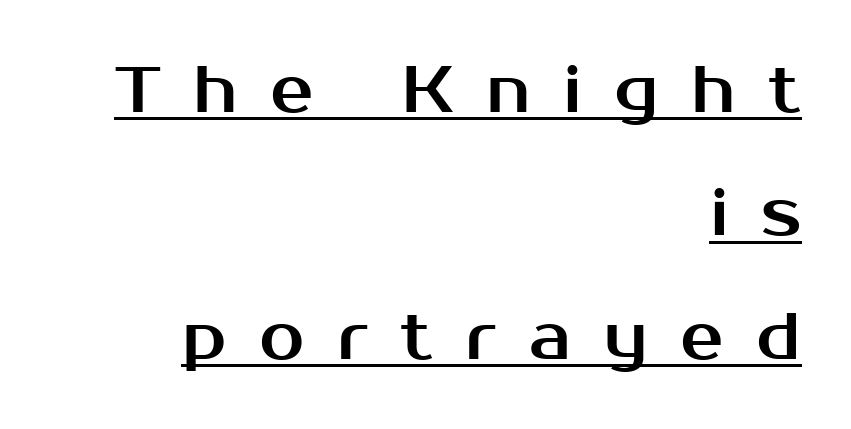
Q: Is the text italic (slanted)? A: No, it is upright.
Q: Is the typeface a serif or a sans-serif typeface? A: Sans-serif.
Q: Is the text underlined? A: Yes.
Q: How is the paragraph aligned? A: Right-aligned.
Q: Is the spacing between letters normal or unusually wide? A: Unusually wide.
Q: Is the spacing between lines tight, normal or loose? A: Loose.
Q: Width (condensed, normal, or wide)? A: Normal.
Q: Stroke contrast? A: Medium.
Q: x-height? A: Medium.
Q: Monospaced? A: No.
